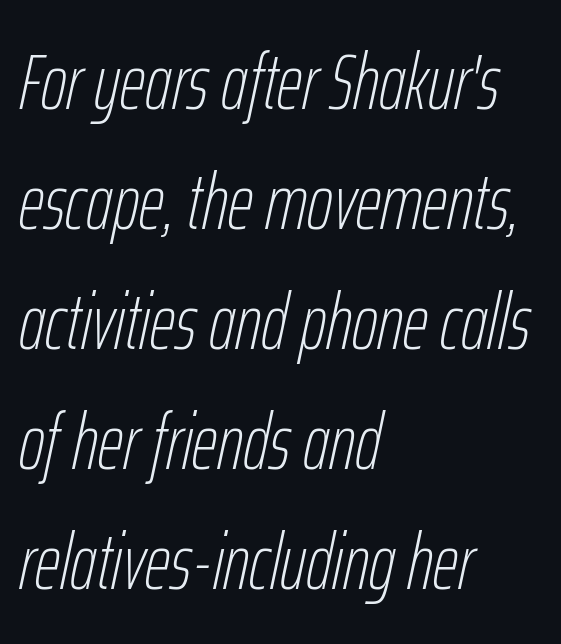
Q: Is the text bold? A: No.
Q: Is the text italic (slanted)? A: Yes, it leans right by about 12 degrees.
Q: Is the text underlined? A: No.
Q: How is the paragraph aligned? A: Left-aligned.
Q: Is the spacing between letters normal or unusually wide? A: Normal.
Q: Is the spacing between lines tight, normal or loose? A: Normal.
Q: Width (condensed, normal, or wide)? A: Condensed.
Q: Stroke contrast? A: Low.
Q: x-height? A: Medium.
Q: Monospaced? A: No.
